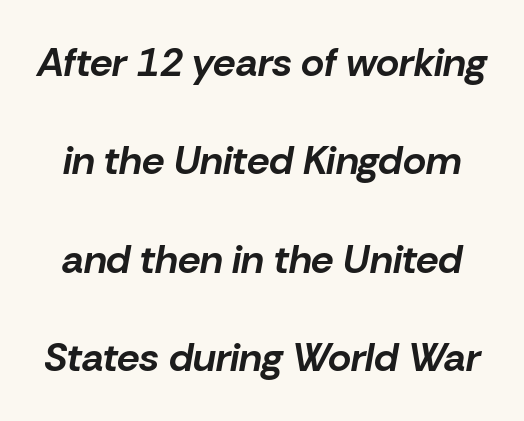
The image shows 40 px bold type, italic (leaning right); set loose line spacing (2.46x), normal letter spacing, not underlined; low stroke contrast and a medium x-height.
